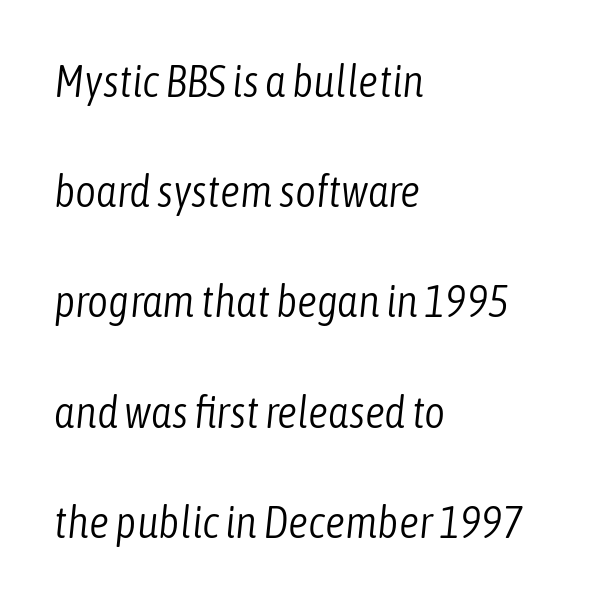
{"italic": "yes", "lean": "right", "slant_degrees": 6, "bold": "no", "weight": "light", "width": "condensed", "stroke_contrast": "low", "x_height": "medium", "monospaced": "no", "underline": "no", "align": "left", "line_spacing": "loose", "line_spacing_ratio": 2.45, "letter_spacing": "normal", "letter_spacing_em": 0.0, "glyph_px": 45}
